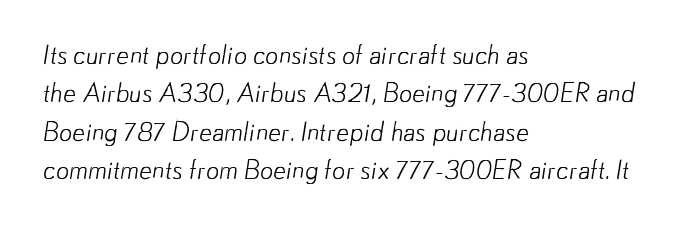
Observe the ordinary spacing: letters are neighbours, not strangers. Ink coverage per letter is moderate at most. The lines are quadded left. Does the leading feel generous? No, just average.
